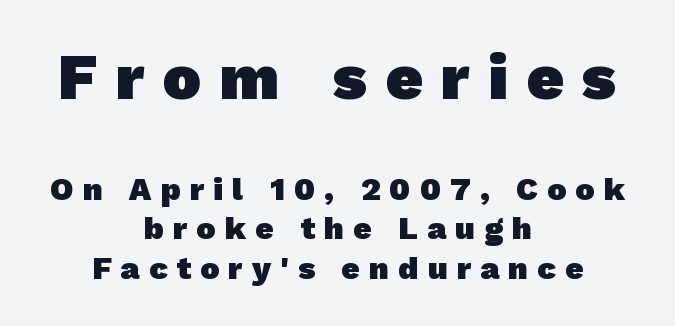
The setting favours the middle, as headings and verse often do. Examine the stroke ends and you'll find no serifs. Substantial extra tracking has been applied to these lines. Is the type bold? Yes — the strokes are clearly thick and heavy. The face used here appears at its bigger size in the upper chunk. Beneath every word, the page is bare.
